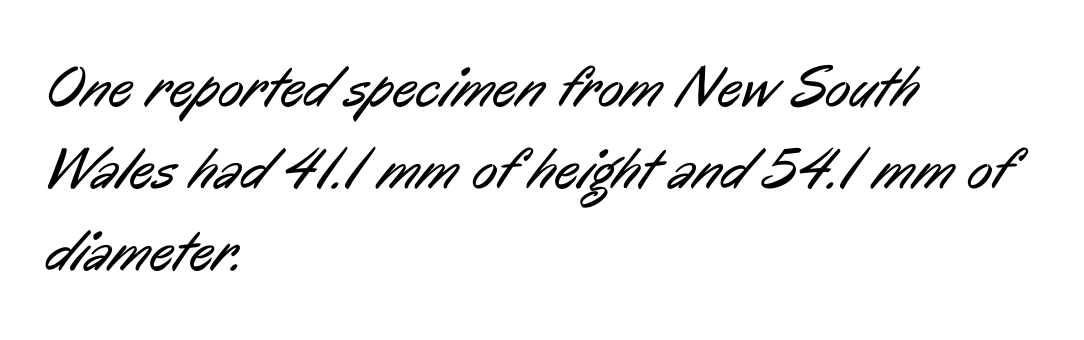
Q: Is the text bold? A: No.
Q: Is the typeface a serif or a sans-serif typeface? A: Sans-serif.
Q: Is the text underlined? A: No.
Q: How is the paragraph aligned? A: Left-aligned.
Q: Is the spacing between letters normal or unusually wide? A: Normal.
Q: Is the spacing between lines tight, normal or loose? A: Normal.
Q: Width (condensed, normal, or wide)? A: Condensed.
Q: Stroke contrast? A: Low.
Q: x-height? A: Medium.
Q: Monospaced? A: No.
